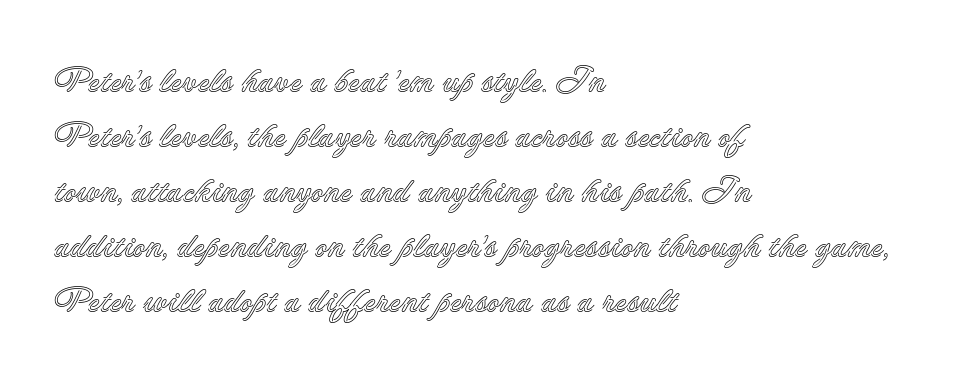
{"width": "normal", "x_height": "small", "monospaced": "no", "underline": "no", "align": "left", "line_spacing": "normal", "line_spacing_ratio": 1.57, "letter_spacing": "normal", "letter_spacing_em": 0.0, "glyph_px": 35}
